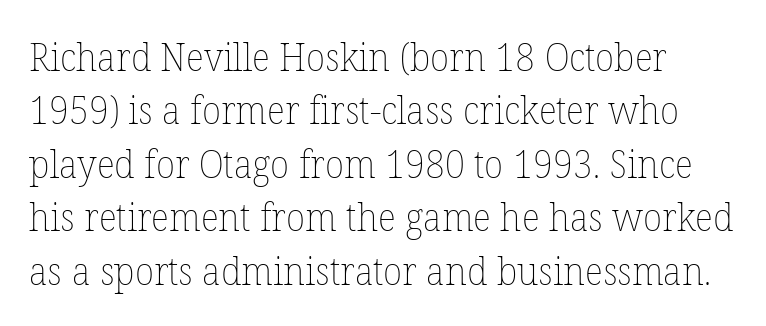
{"italic": "no", "bold": "no", "weight": "thin", "width": "normal", "stroke_contrast": "low", "x_height": "medium", "monospaced": "no", "underline": "no", "line_spacing": "normal", "line_spacing_ratio": 1.37, "letter_spacing": "normal", "letter_spacing_em": 0.0, "glyph_px": 39}
